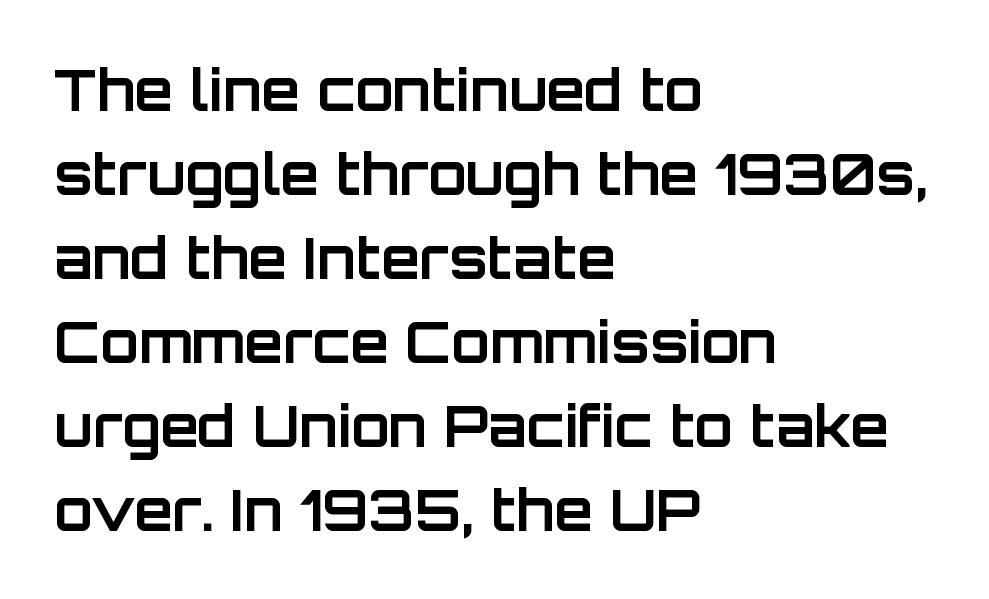
Posture: upright roman. Students, observe: this is what conventionally led text looks like. A bare baseline throughout the passage. Heft: maximum for text — a bold.
